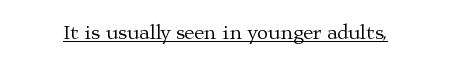
Q: Is the text bold? A: No.
Q: Is the text italic (slanted)? A: No, it is upright.
Q: Is the text underlined? A: Yes.
Q: Is the spacing between letters normal or unusually wide? A: Normal.
